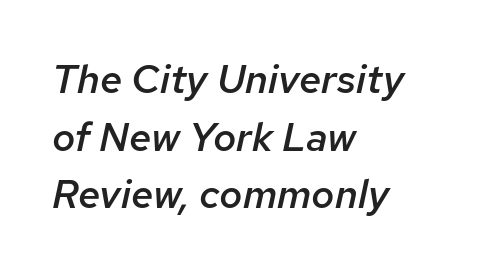
The image shows 40 px semibold type, italic (leaning right); set left-aligned, normal line spacing (1.44x), normal letter spacing, not underlined; low stroke contrast and a medium x-height.
